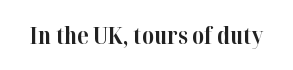
Notice how thick the strokes are: this is what a full bold looks like. In terms of letterspacing, this is plain default setting. The specimen omits any rule beneath the text block's lines. The lettering stays uniformly vertical, giving the passage a roman look.
